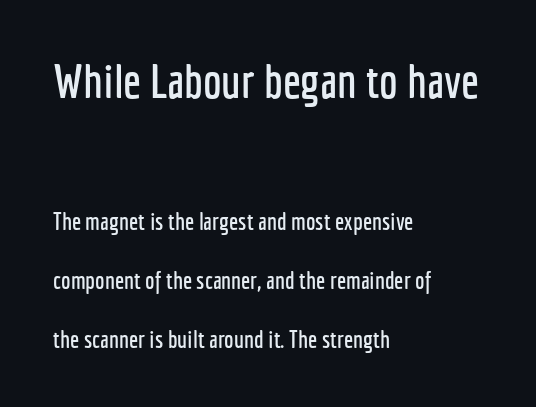
Q: Is the text italic (slanted)? A: No, it is upright.
Q: Is the typeface a serif or a sans-serif typeface? A: Sans-serif.
Q: Is the text underlined? A: No.
Q: How is the paragraph aligned? A: Left-aligned.
Q: Is the spacing between letters normal or unusually wide? A: Normal.
Q: Is the spacing between lines tight, normal or loose? A: Loose.
Q: Which block of text is set in a larger size, the first (top) or the second (bottom)? A: The first (top) one.
Q: Width (condensed, normal, or wide)? A: Condensed.
Q: Stroke contrast? A: Low.
Q: x-height? A: Medium.
Q: Monospaced? A: No.
